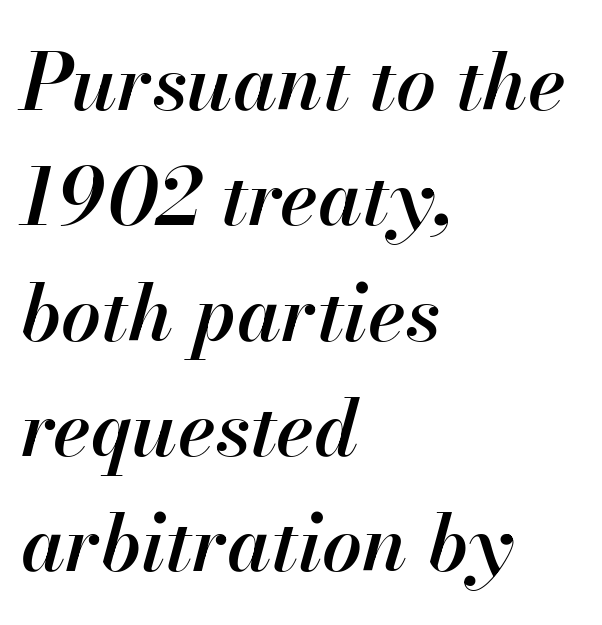
Q: Is the text bold? A: Semi-bold.
Q: Is the text italic (slanted)? A: Yes, it leans right by about 13 degrees.
Q: Is the text underlined? A: No.
Q: How is the paragraph aligned? A: Left-aligned.
Q: Is the spacing between letters normal or unusually wide? A: Normal.
Q: Is the spacing between lines tight, normal or loose? A: Normal.
Q: Width (condensed, normal, or wide)? A: Normal.
Q: Stroke contrast? A: High.
Q: x-height? A: Small.
Q: Monospaced? A: No.
